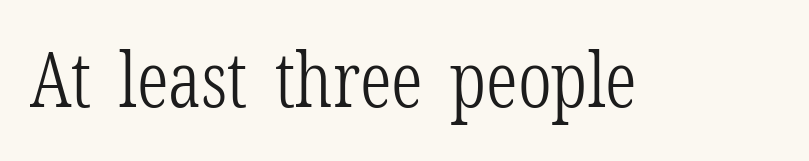
Only glyphs here, with clear space below each row. The face looks like a standard text weight, possibly lighter. You could not count columns in this text — the font is proportionally spaced. Stroke terminals: seriffed. Italic: no, the glyphs are upright roman. The type is set solid horizontally, with unmodified tracking.
